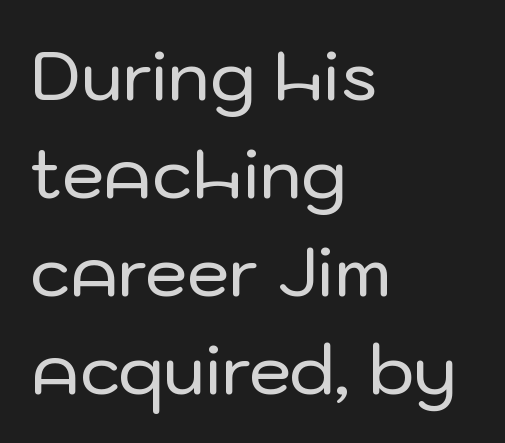
The image shows 68 px sans-serif type, upright; set left-aligned, normal line spacing (1.44x), normal letter spacing, not underlined; low stroke contrast and a medium x-height.
